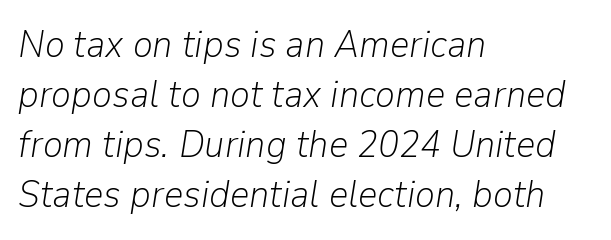
The image shows 38 px light type, italic (leaning right); set left-aligned, normal line spacing (1.32x), normal letter spacing, not underlined; low stroke contrast and a medium x-height.
